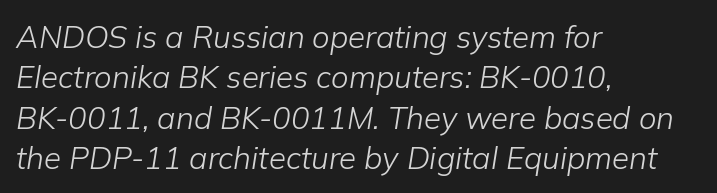
Q: Is the text bold? A: No.
Q: Is the text italic (slanted)? A: Yes, it leans right by about 9 degrees.
Q: Is the text underlined? A: No.
Q: How is the paragraph aligned? A: Left-aligned.
Q: Is the spacing between letters normal or unusually wide? A: Normal.
Q: Is the spacing between lines tight, normal or loose? A: Normal.
Q: Width (condensed, normal, or wide)? A: Normal.
Q: Stroke contrast? A: Low.
Q: x-height? A: Medium.
Q: Monospaced? A: No.
